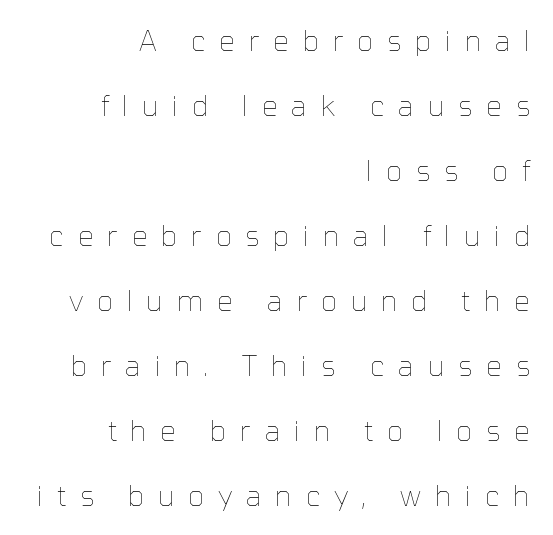
Q: Is the text bold? A: No.
Q: Is the text italic (slanted)? A: No, it is upright.
Q: Is the text underlined? A: No.
Q: How is the paragraph aligned? A: Right-aligned.
Q: Is the spacing between letters normal or unusually wide? A: Unusually wide.
Q: Is the spacing between lines tight, normal or loose? A: Loose.
Q: Width (condensed, normal, or wide)? A: Normal.
Q: Stroke contrast? A: Low.
Q: x-height? A: Medium.
Q: Monospaced? A: No.
